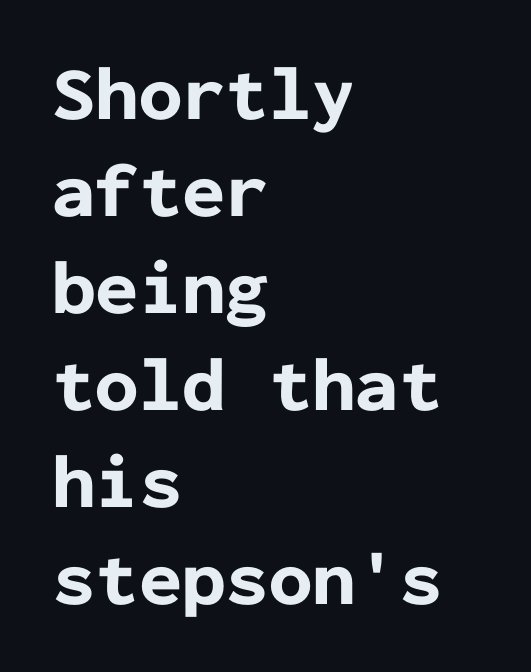
Q: Is the text bold? A: Yes.
Q: Is the text italic (slanted)? A: No, it is upright.
Q: Is the typeface a serif or a sans-serif typeface? A: Sans-serif.
Q: Is the text underlined? A: No.
Q: How is the paragraph aligned? A: Left-aligned.
Q: Is the spacing between letters normal or unusually wide? A: Normal.
Q: Is the spacing between lines tight, normal or loose? A: Normal.
Q: Width (condensed, normal, or wide)? A: Normal.
Q: Stroke contrast? A: Low.
Q: x-height? A: Medium.
Q: Monospaced? A: Yes.
